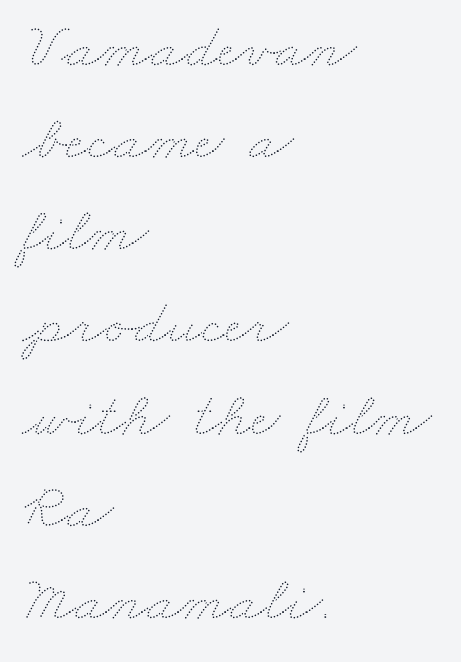
Q: Is the text bold? A: No.
Q: Is the text underlined? A: No.
Q: How is the paragraph aligned? A: Left-aligned.
Q: Is the spacing between letters normal or unusually wide? A: Normal.
Q: Is the spacing between lines tight, normal or loose? A: Normal.
Q: Width (condensed, normal, or wide)? A: Wide.
Q: Stroke contrast? A: Medium.
Q: x-height? A: Small.
Q: Monospaced? A: No.
